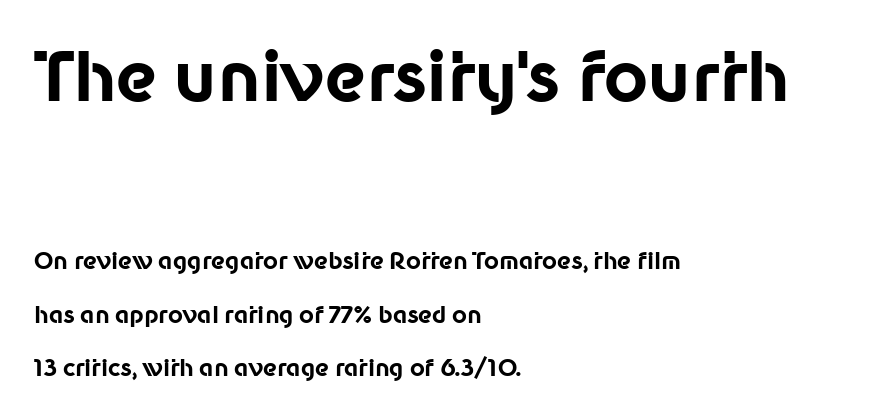
The image shows 68 px bold sans-serif type, upright; set left-aligned, loose line spacing (2.32x), normal letter spacing, not underlined; the first (top) block is 2.96x larger; low stroke contrast and a medium x-height.
